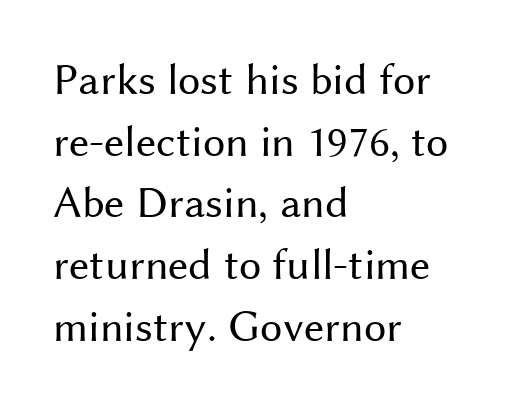
{"serif": "no", "italic": "no", "bold": "no", "weight": "regular", "width": "normal", "stroke_contrast": "medium", "x_height": "medium", "monospaced": "no", "underline": "no", "align": "left", "line_spacing": "normal", "line_spacing_ratio": 1.37, "letter_spacing": "normal", "letter_spacing_em": 0.0, "glyph_px": 45}
